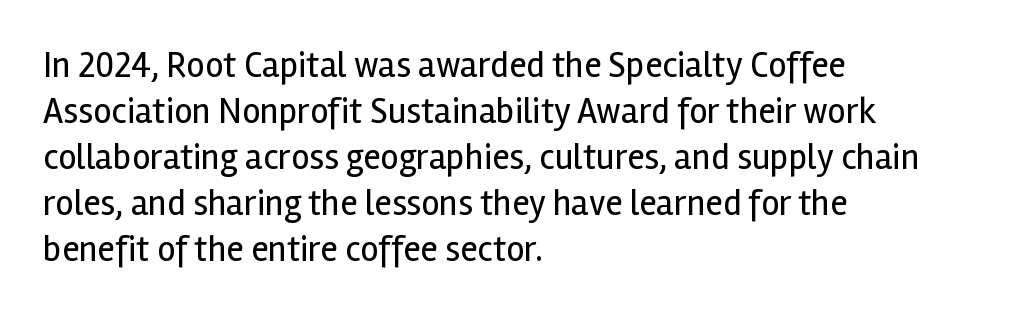
The image shows 36 px regular-weight sans-serif type, upright; set left-aligned, normal line spacing (1.28x), normal letter spacing, not underlined; a medium x-height.
